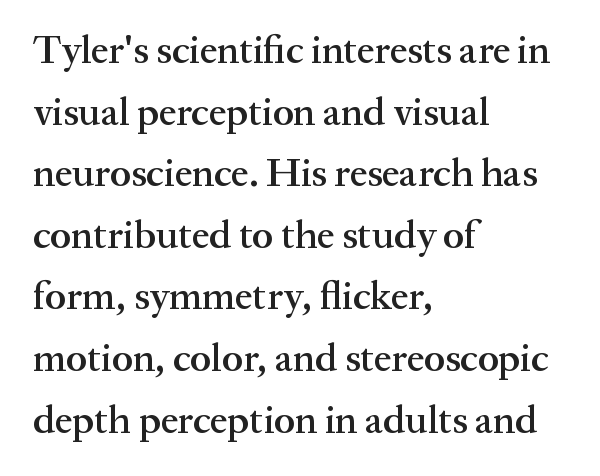
Q: Is the text bold? A: Semi-bold.
Q: Is the text italic (slanted)? A: No, it is upright.
Q: Is the typeface a serif or a sans-serif typeface? A: Serif.
Q: Is the text underlined? A: No.
Q: How is the paragraph aligned? A: Left-aligned.
Q: Is the spacing between letters normal or unusually wide? A: Normal.
Q: Is the spacing between lines tight, normal or loose? A: Normal.
Q: Width (condensed, normal, or wide)? A: Normal.
Q: Stroke contrast? A: Medium.
Q: x-height? A: Medium.
Q: Monospaced? A: No.
